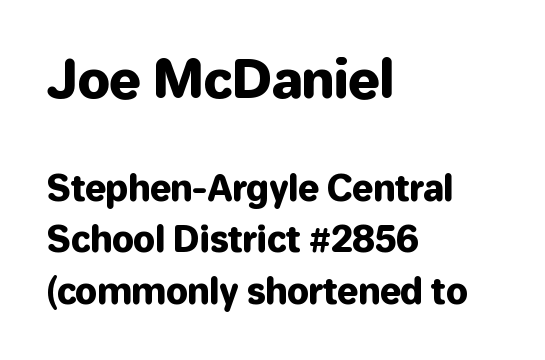
Q: Is the text italic (slanted)? A: No, it is upright.
Q: Is the typeface a serif or a sans-serif typeface? A: Sans-serif.
Q: Is the text underlined? A: No.
Q: How is the paragraph aligned? A: Left-aligned.
Q: Is the spacing between letters normal or unusually wide? A: Normal.
Q: Is the spacing between lines tight, normal or loose? A: Normal.
Q: Which block of text is set in a larger size, the first (top) or the second (bottom)? A: The first (top) one.
Q: Width (condensed, normal, or wide)? A: Normal.
Q: Stroke contrast? A: Low.
Q: x-height? A: Medium.
Q: Monospaced? A: No.
